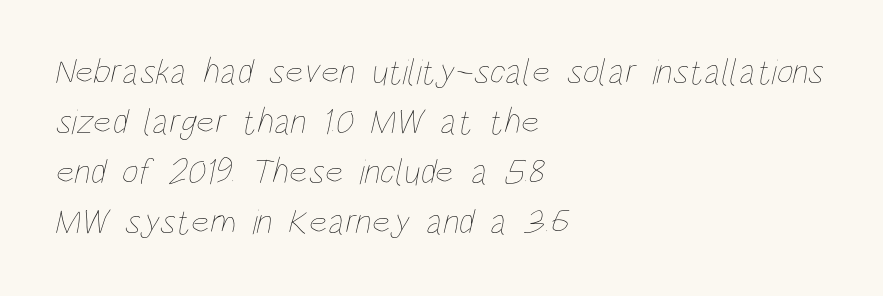
Is the stroke heavy? The answer is a plain regular-or-lighter. Line beginnings align vertically; line endings do not. Quick note: underline off. Inter-character spacing is left at the font's built-in metrics. Reading down the column, the eye jumps a familiar distance to each next line.
